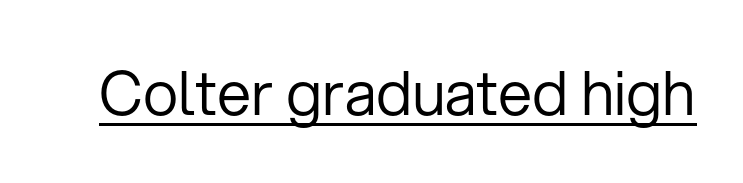
The image shows 61 px regular-weight sans-serif type, upright; set normal letter spacing, underlined; low stroke contrast and a medium x-height.
